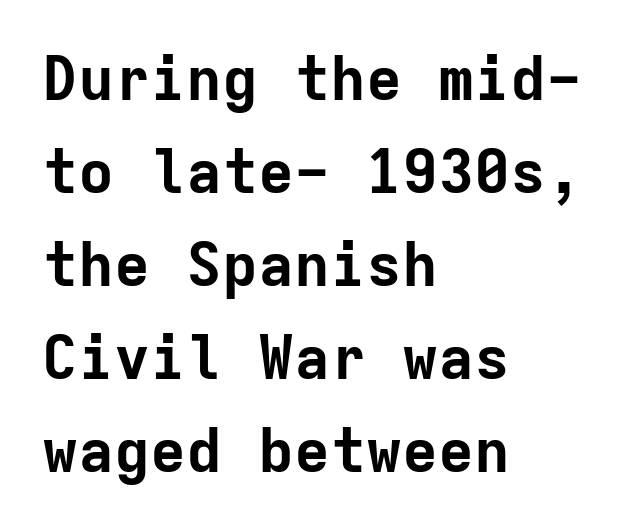
{"serif": "no", "italic": "no", "bold": "yes", "weight": "bold", "width": "normal", "stroke_contrast": "low", "x_height": "medium", "monospaced": "yes", "underline": "no", "align": "left", "line_spacing": "normal", "line_spacing_ratio": 1.55, "letter_spacing": "normal", "letter_spacing_em": 0.0, "glyph_px": 60}
